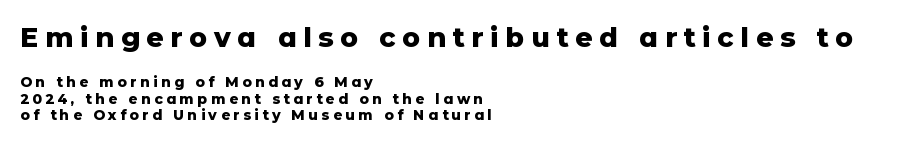
Left-aligned paragraph, ragged on the right. Is the lower block the larger one? No — the upper block carries the bigger type. Notice how the stems are strictly vertical — no italics here. Loose tracking; the words dissolve into strings of separated letters.
